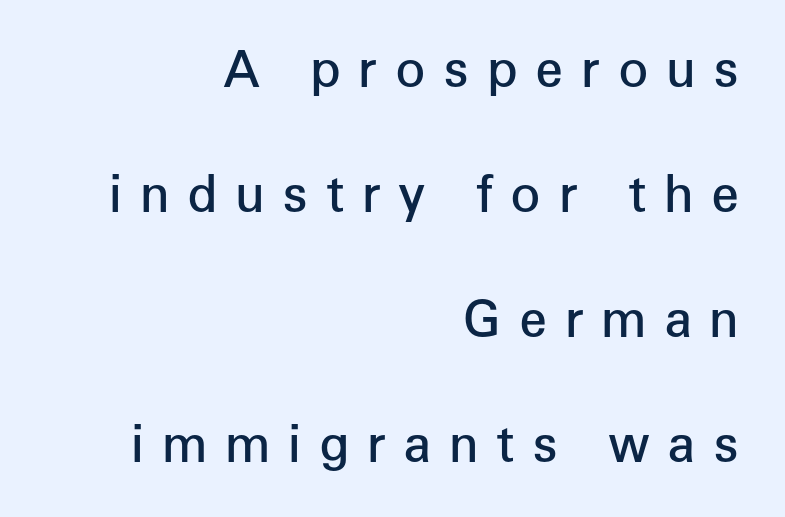
In terms of posture, this sample is upright. I'd describe the lettering as semibold — firm but not a full bold. The letters advance in unequal steps, a hallmark of proportional type. The typeface chosen for these lines omits serifs. Spacing between characters has been opened up far beyond the box default.
